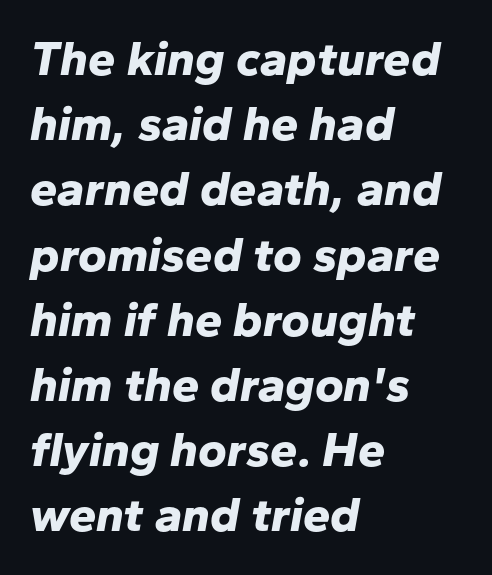
The image shows 49 px bold type, italic (leaning right); set left-aligned, normal line spacing (1.33x), normal letter spacing, not underlined; low stroke contrast and a medium x-height.
